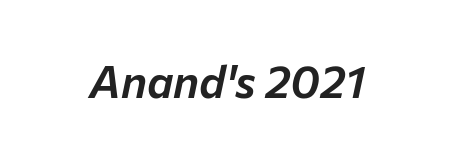
The image shows 45 px text type, italic (leaning right); set normal letter spacing, not underlined; low stroke contrast and a medium x-height.
